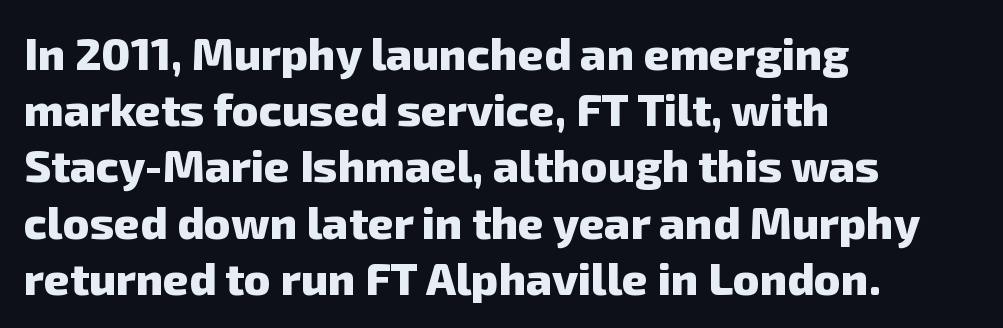
Tracking here is standard; glyphs follow each other at the usual distance. If you drew a ruler down the left edge, every line would touch it. Its strokes are broad and dark, the hallmark of bold type. In terms of leading, this rendering sits right in the middle.
